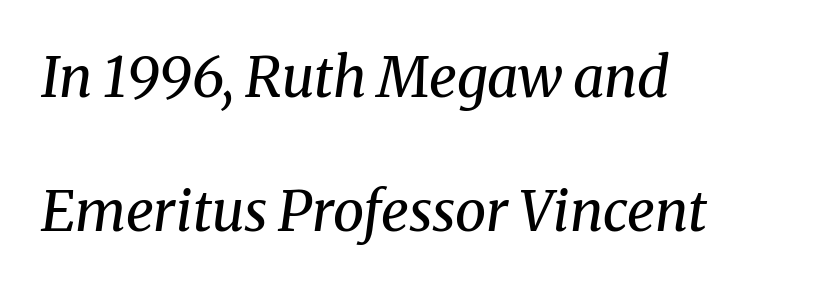
{"serif": "yes", "italic": "yes", "lean": "right", "slant_degrees": 8, "bold": "no", "weight": "regular", "width": "normal", "stroke_contrast": "medium", "x_height": "medium", "monospaced": "no", "underline": "no", "align": "left", "line_spacing": "loose", "line_spacing_ratio": 2.39, "letter_spacing": "normal", "letter_spacing_em": 0.0, "glyph_px": 56}
